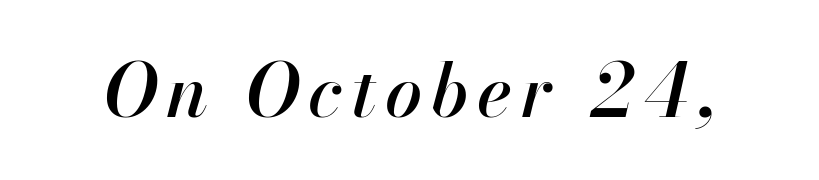
Letters rest on an invisible, unmarked baseline. It's the slanting kind of type. You could not count columns in this text — the font is proportionally spaced.
